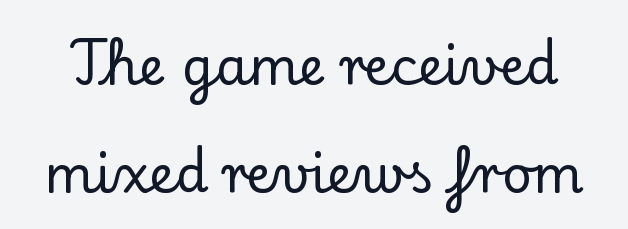
{"serif": "yes", "italic": "no", "width": "normal", "stroke_contrast": "low", "x_height": "small", "monospaced": "no", "underline": "no", "line_spacing": "loose", "line_spacing_ratio": 2.07, "letter_spacing": "normal", "letter_spacing_em": 0.0, "glyph_px": 52}
